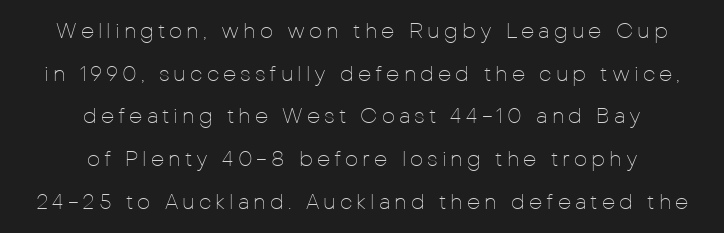
The image shows 21 px text type, upright; set centered, loose line spacing (2.03x), not underlined.
